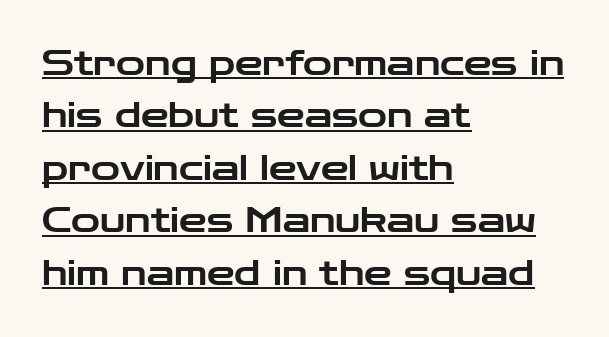
Characters remain perfectly vertical along every line. The characters display no serif detailing; their extremities are plain. The passage is arranged the way most books set body copy — flush left. You could not count columns in this text — the font is proportionally spaced.
